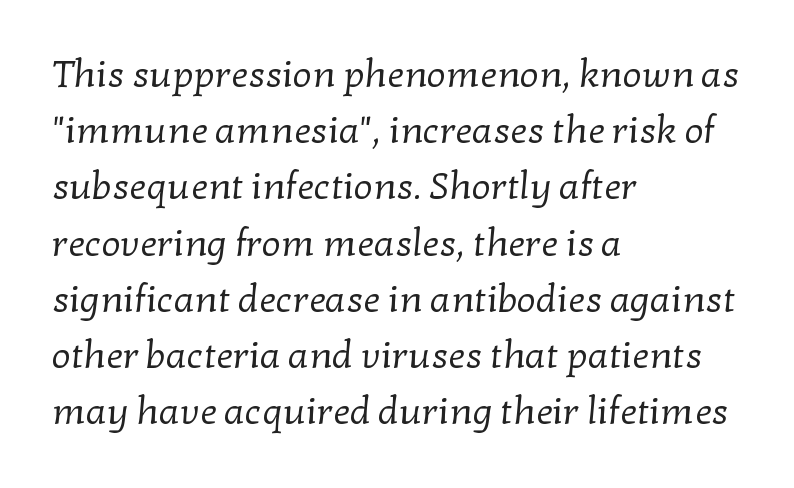
The image shows 38 px regular-weight serif type; set left-aligned, normal line spacing (1.48x), normal letter spacing, not underlined; low stroke contrast and a medium x-height.
